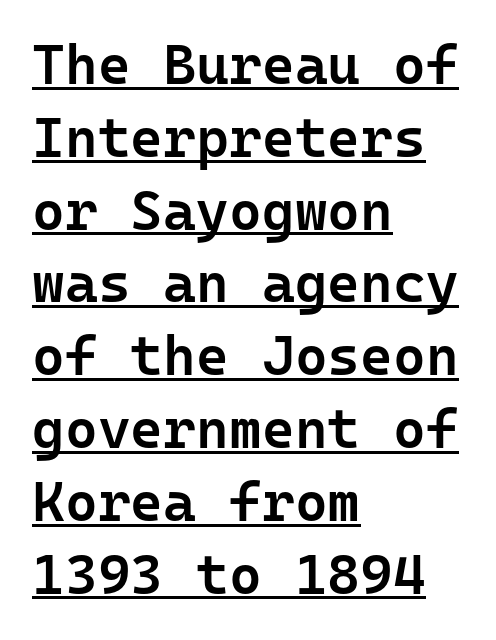
{"serif": "no", "italic": "no", "bold": "semi", "weight": "semibold", "width": "normal", "stroke_contrast": "low", "x_height": "medium", "monospaced": "yes", "underline": "yes", "align": "left", "line_spacing": "normal", "line_spacing_ratio": 1.3, "letter_spacing": "normal", "letter_spacing_em": 0.0, "glyph_px": 56}
